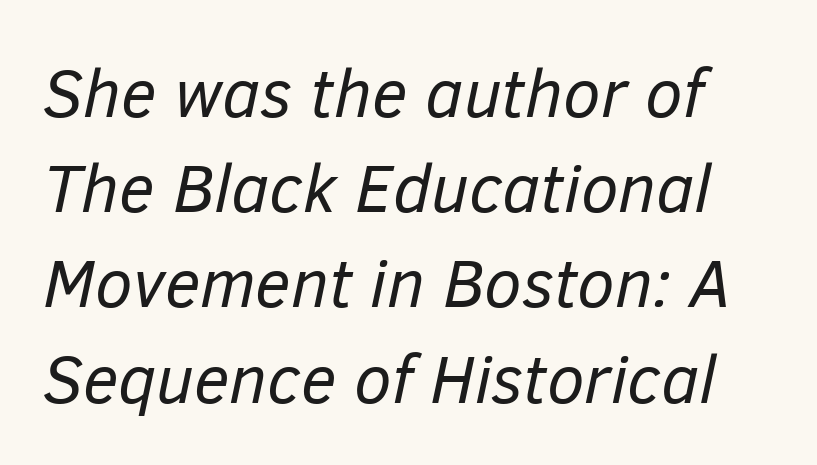
The gaps between neighbouring characters are ordinary and unremarkable. The specimen reads as italic at a glance. Reading down the column, the eye jumps a familiar distance to each next line. The area under the type is left untouched. These lines are rendered in a variable-pitch font.
